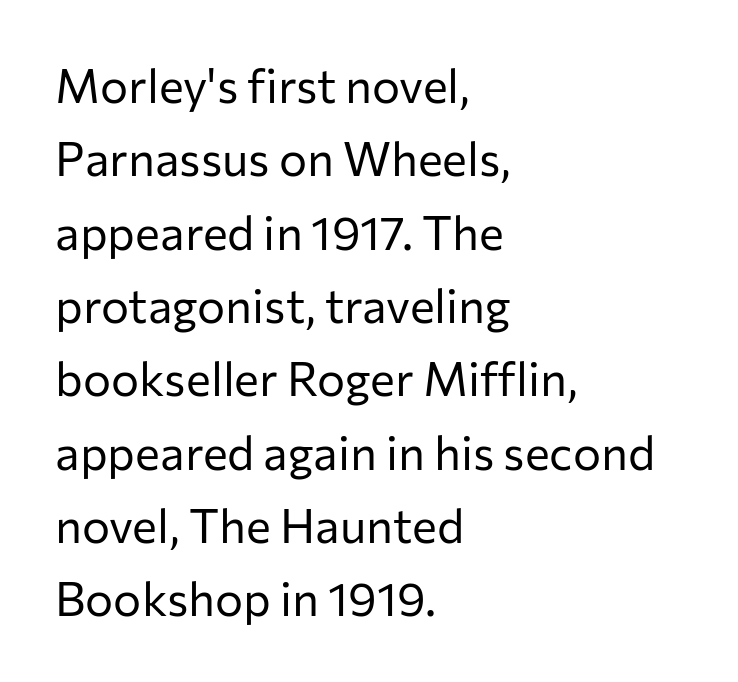
{"serif": "no", "italic": "no", "bold": "no", "weight": "regular", "width": "normal", "stroke_contrast": "low", "x_height": "medium", "monospaced": "no", "underline": "no", "align": "left", "line_spacing": "normal", "line_spacing_ratio": 1.56, "letter_spacing": "normal", "letter_spacing_em": 0.0, "glyph_px": 47}
